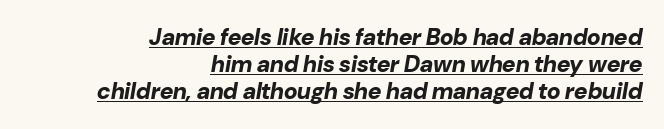
Q: Is the text bold? A: Yes.
Q: Is the text italic (slanted)? A: Yes, it leans right by about 10 degrees.
Q: Is the text underlined? A: Yes.
Q: How is the paragraph aligned? A: Right-aligned.
Q: Is the spacing between letters normal or unusually wide? A: Normal.
